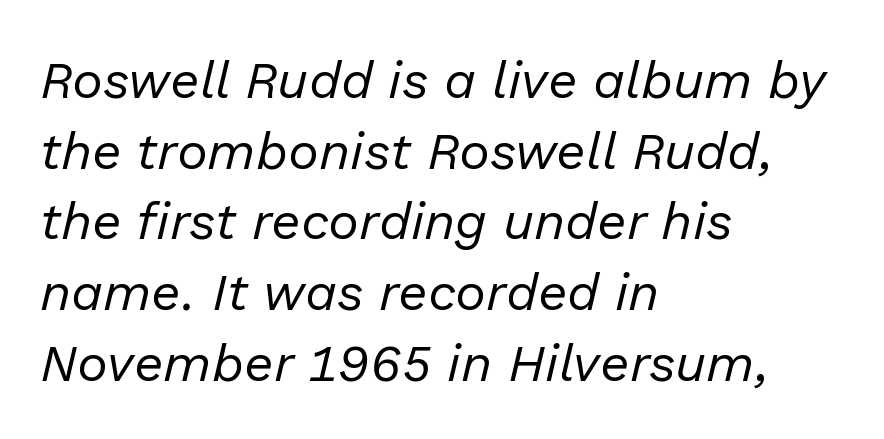
The image shows 52 px regular-weight type, italic (leaning right); set left-aligned, normal line spacing (1.36x), normal letter spacing, not underlined; low stroke contrast and a medium x-height.
